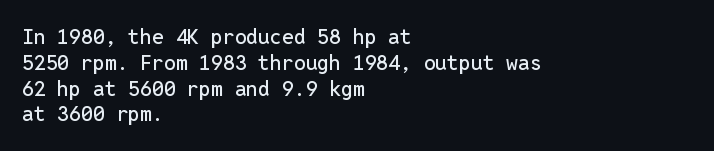
{"italic": "no", "underline": "no", "align": "left", "line_spacing_ratio": 1.23, "letter_spacing": "normal", "letter_spacing_em": 0.0, "glyph_px": 21}
